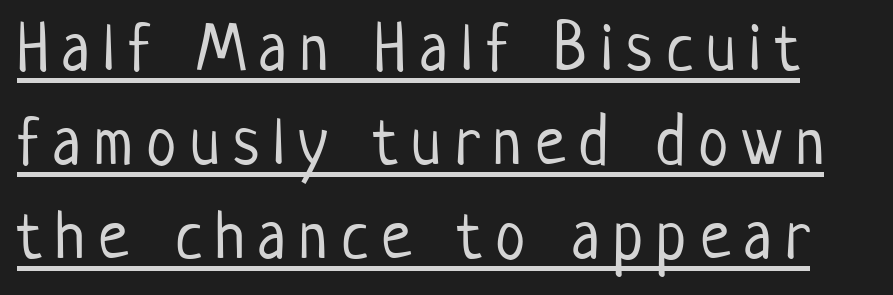
Counters stay open thanks to moderate or lighter strokes. A typesetter would mark this as roman, not italic. Each new line begins a customary step beneath the previous one. Tracking here is generous; glyphs stand well apart from one another.
